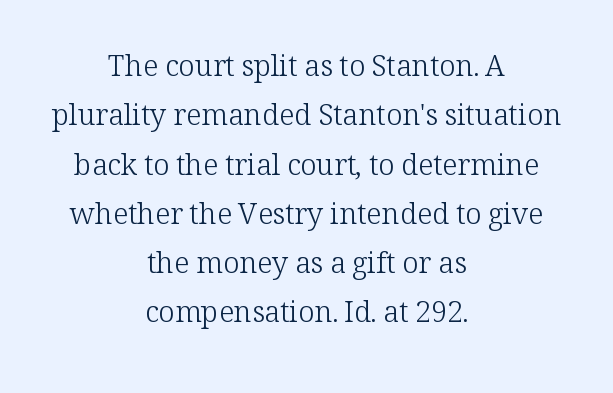
Baseline-to-baseline distance is the conventional proportion of letter height. Where is the straight margin? There isn't one; the lines are centered. Classification — serif. Unlike italic type, these characters show no tilt at all.
